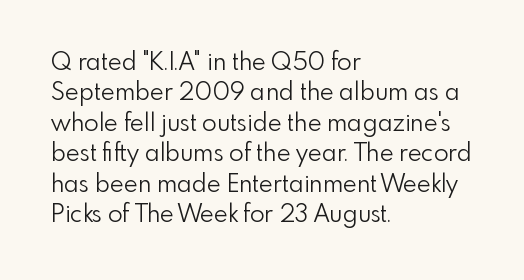
The image shows 24 px text type, upright; set left-aligned, normal line spacing (1.27x), normal letter spacing, not underlined.
